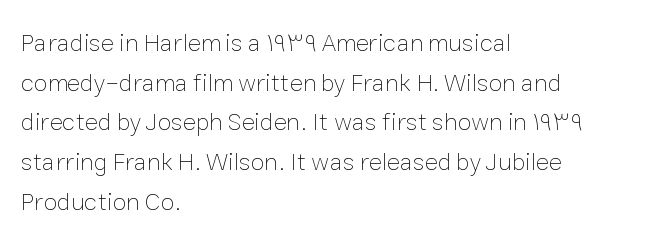
No italicization has been applied; the sample stays upright. Which margin do the lines hug? The left one — the right edge is uneven. Interline gaps are of average width in this sample. Descender tails drop into unmarked territory.
